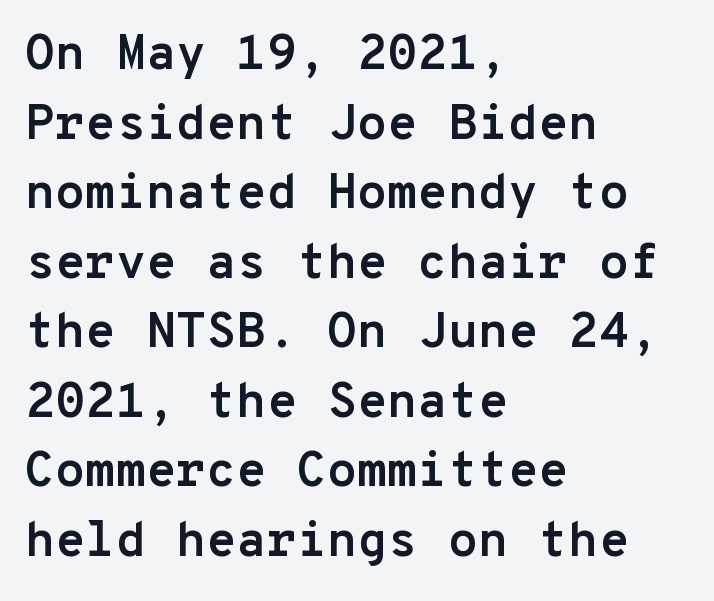
The image shows 49 px semibold sans-serif type, upright, monospaced; set left-aligned, normal line spacing (1.42x), normal letter spacing, not underlined; low stroke contrast and a medium x-height.
